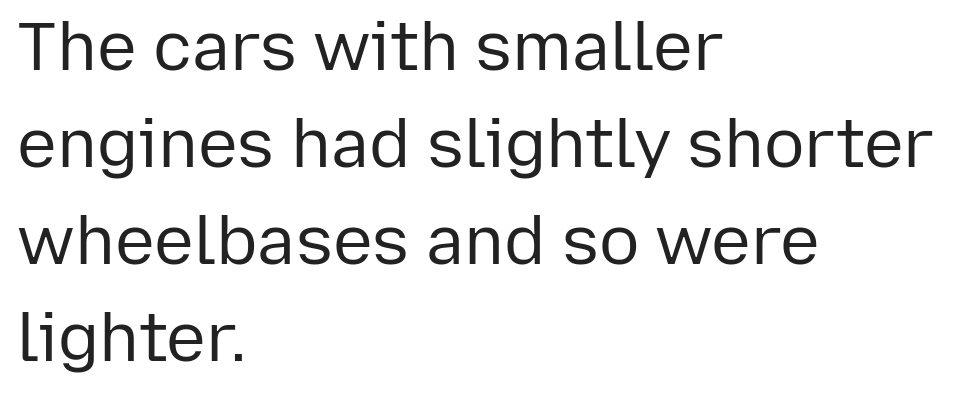
Q: Is the text bold? A: No.
Q: Is the text italic (slanted)? A: No, it is upright.
Q: Is the typeface a serif or a sans-serif typeface? A: Sans-serif.
Q: Is the text underlined? A: No.
Q: How is the paragraph aligned? A: Left-aligned.
Q: Is the spacing between letters normal or unusually wide? A: Normal.
Q: Is the spacing between lines tight, normal or loose? A: Normal.
Q: Width (condensed, normal, or wide)? A: Normal.
Q: Stroke contrast? A: Low.
Q: x-height? A: Medium.
Q: Monospaced? A: No.
